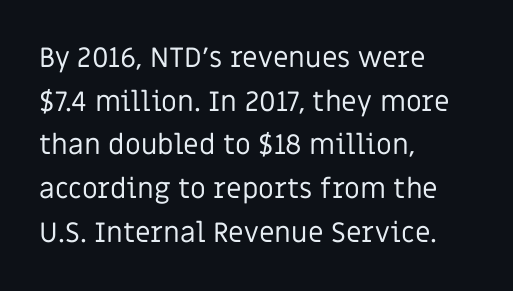
{"serif": "no", "italic": "no", "bold": "no", "weight": "regular", "width": "normal", "stroke_contrast": "low", "x_height": "large", "monospaced": "no", "underline": "no", "align": "left", "line_spacing": "normal", "line_spacing_ratio": 1.56, "letter_spacing": "normal", "letter_spacing_em": 0.0, "glyph_px": 28}
